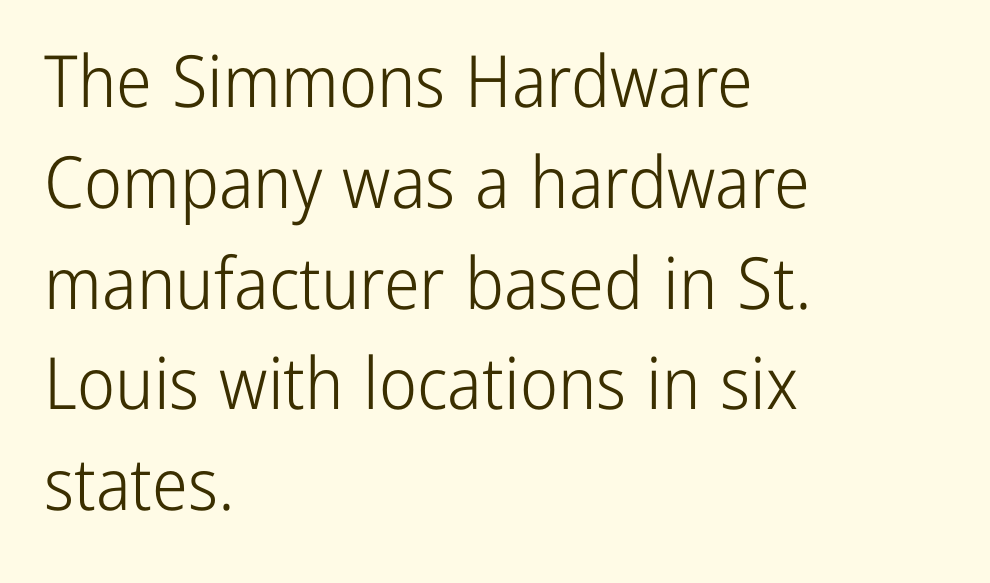
{"serif": "no", "italic": "no", "bold": "no", "weight": "light", "width": "condensed", "stroke_contrast": "low", "x_height": "medium", "monospaced": "no", "underline": "no", "align": "left", "line_spacing": "normal", "line_spacing_ratio": 1.4, "letter_spacing": "normal", "letter_spacing_em": 0.0, "glyph_px": 72}
